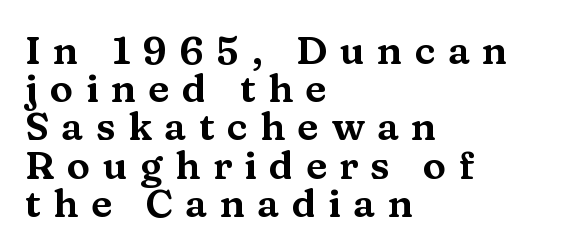
{"serif": "yes", "italic": "no", "width": "wide", "stroke_contrast": "medium", "x_height": "medium", "monospaced": "no", "underline": "no", "align": "left", "line_spacing": "tight", "line_spacing_ratio": 0.98, "letter_spacing": "wide", "letter_spacing_em": 0.32, "glyph_px": 39}
